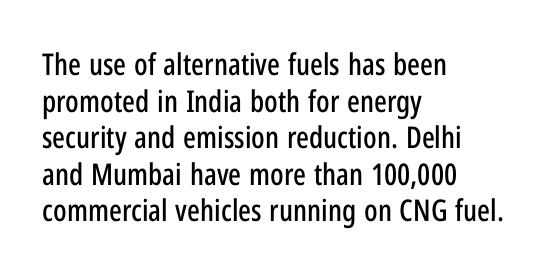
The image shows 30 px condensed sans-serif type, upright; set left-aligned, line spacing 1.22x, normal letter spacing, not underlined; low stroke contrast and a medium x-height.
